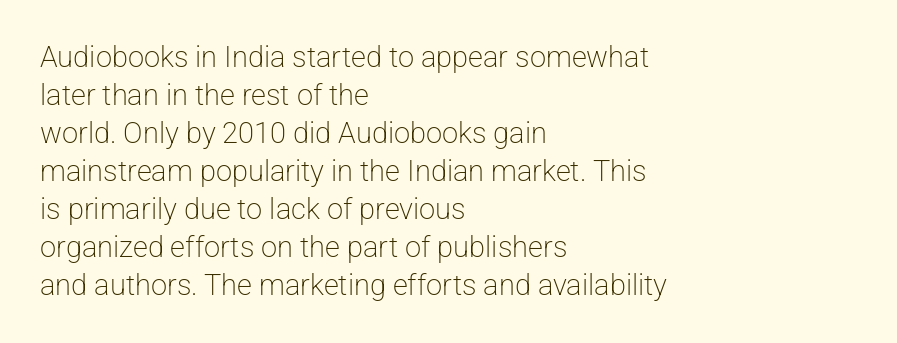
{"serif": "no", "italic": "no", "bold": "no", "weight": "light", "width": "normal", "stroke_contrast": "low", "x_height": "medium", "monospaced": "no", "underline": "no", "align": "left", "line_spacing": "normal", "line_spacing_ratio": 1.31, "letter_spacing": "normal", "letter_spacing_em": 0.0, "glyph_px": 29}
